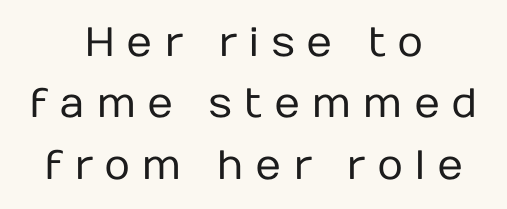
{"serif": "no", "italic": "no", "bold": "no", "weight": "regular", "width": "normal", "stroke_contrast": "low", "x_height": "medium", "monospaced": "no", "underline": "no", "align": "center", "line_spacing": "normal", "line_spacing_ratio": 1.5, "letter_spacing": "wide", "letter_spacing_em": 0.27, "glyph_px": 41}
